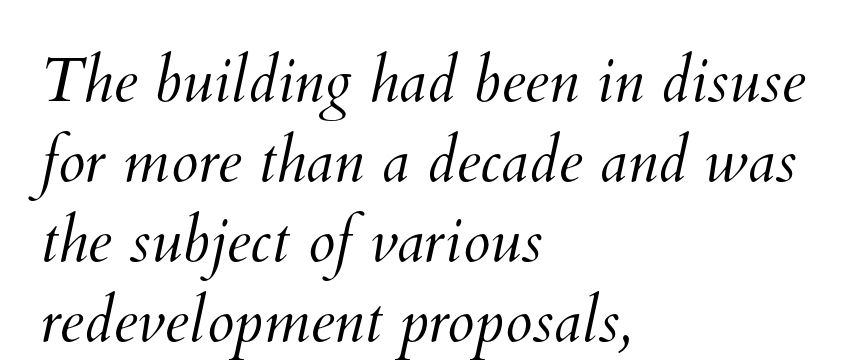
Q: Is the text bold? A: No.
Q: Is the text underlined? A: No.
Q: How is the paragraph aligned? A: Left-aligned.
Q: Is the spacing between letters normal or unusually wide? A: Normal.
Q: Is the spacing between lines tight, normal or loose? A: Normal.
Q: Width (condensed, normal, or wide)? A: Normal.
Q: Stroke contrast? A: Medium.
Q: x-height? A: Small.
Q: Monospaced? A: No.
